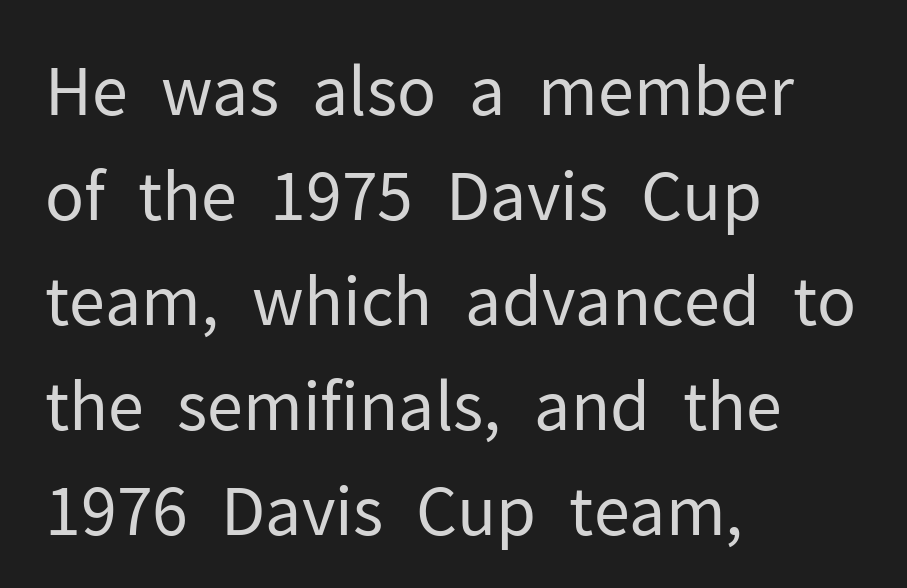
{"serif": "no", "italic": "no", "bold": "no", "weight": "regular", "width": "normal", "stroke_contrast": "low", "x_height": "medium", "monospaced": "no", "underline": "no", "align": "left", "line_spacing": "normal", "line_spacing_ratio": 1.59, "letter_spacing": "normal", "letter_spacing_em": 0.0, "glyph_px": 66}
